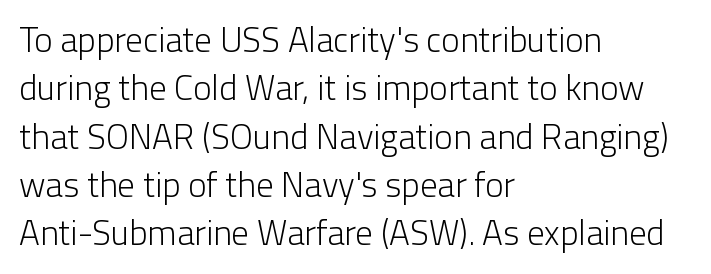
{"serif": "no", "italic": "no", "bold": "no", "weight": "light", "width": "normal", "stroke_contrast": "low", "x_height": "medium", "monospaced": "no", "underline": "no", "align": "left", "line_spacing": "normal", "line_spacing_ratio": 1.38, "letter_spacing": "normal", "letter_spacing_em": 0.0, "glyph_px": 35}
